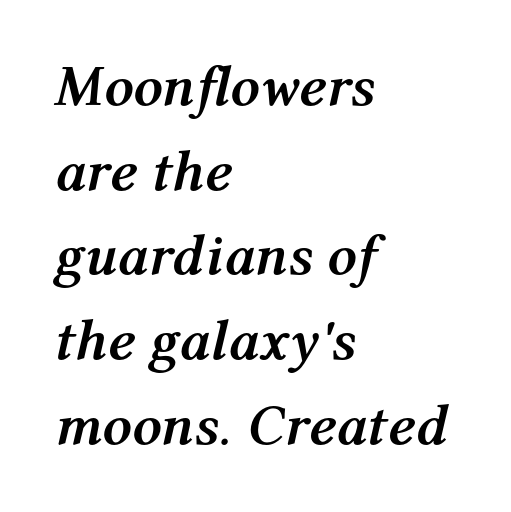
{"italic": "yes", "lean": "right", "slant_degrees": 12, "bold": "yes", "weight": "semibold", "width": "normal", "stroke_contrast": "medium", "x_height": "medium", "monospaced": "no", "underline": "no", "align": "left", "line_spacing": "normal", "line_spacing_ratio": 1.46, "letter_spacing": "normal", "letter_spacing_em": 0.0, "glyph_px": 58}
